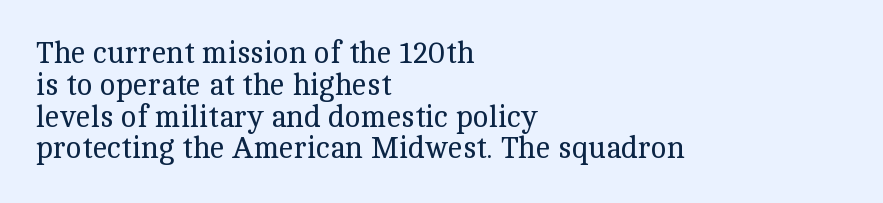
The image shows 30 px regular-weight serif type, upright; set left-aligned, tight line spacing (1.06x), normal letter spacing, not underlined; a medium x-height.
